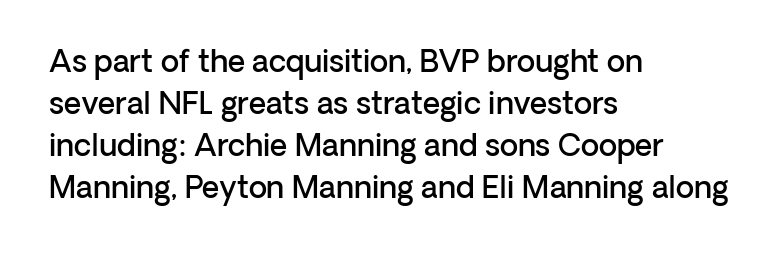
The paragraph has a hard left edge and a soft right edge. Serifs: no, the terminals of the letterforms are clean. Characters follow at the spacing the type designer built in. Typographic density is moderately raised because the face is semibold. Unlike italic type, these characters show no tilt at all. Varying glyph widths throughout — classic text-font behaviour.
